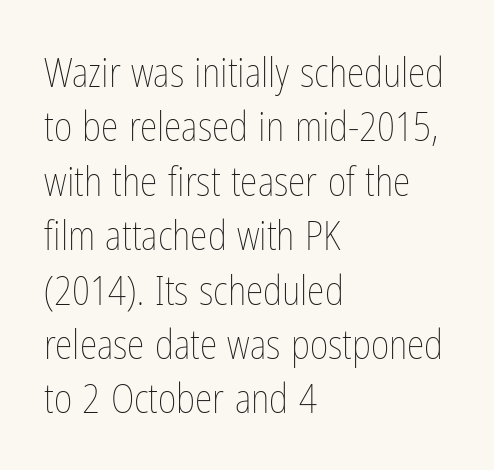
Q: Is the text bold? A: No.
Q: Is the text italic (slanted)? A: No, it is upright.
Q: Is the text underlined? A: No.
Q: How is the paragraph aligned? A: Left-aligned.
Q: Is the spacing between letters normal or unusually wide? A: Normal.
Q: Is the spacing between lines tight, normal or loose? A: Normal.
Q: Width (condensed, normal, or wide)? A: Condensed.
Q: Stroke contrast? A: Low.
Q: x-height? A: Medium.
Q: Monospaced? A: No.
